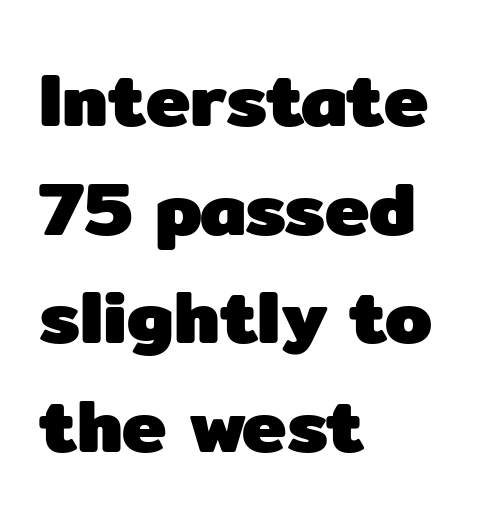
Here the designer chose a conventional face with non-uniform glyph widths. The characters display no serif detailing; their extremities are plain. Compared with a centered layout, this one pins lines to the left instead. The axis of the letterforms is exactly vertical. Glyph-to-glyph distance matches everyday printed text.
